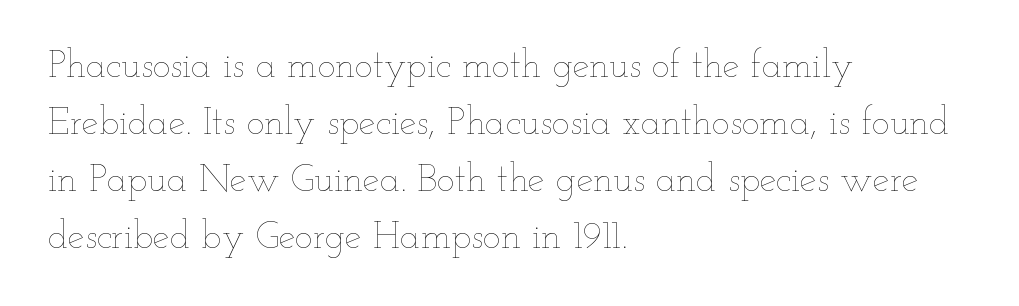
Short note: letters normally spaced. The area under the type is left untouched. What's the leading like? Ordinary, nothing unusual. Nope, not italic — everything's standing straight.
